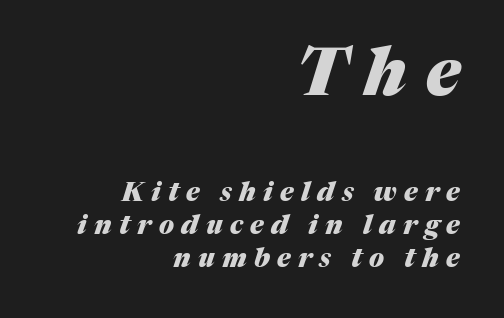
Size contrast runs from large at the top to small at the bottom. Slant detected: the letters are inclined. Anything drawn beneath the words? Only blank space. The setting favours the right margin, as signatures and pull-quotes sometimes do. Each new line begins a customary step beneath the previous one. Character widths vary here, with narrow letters taking less room than wide ones.
